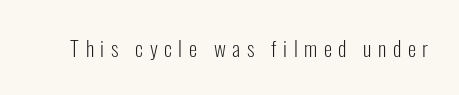
{"italic": "no", "bold": "no", "underline": "no", "letter_spacing": "wide", "letter_spacing_em": 0.31, "glyph_px": 21}
